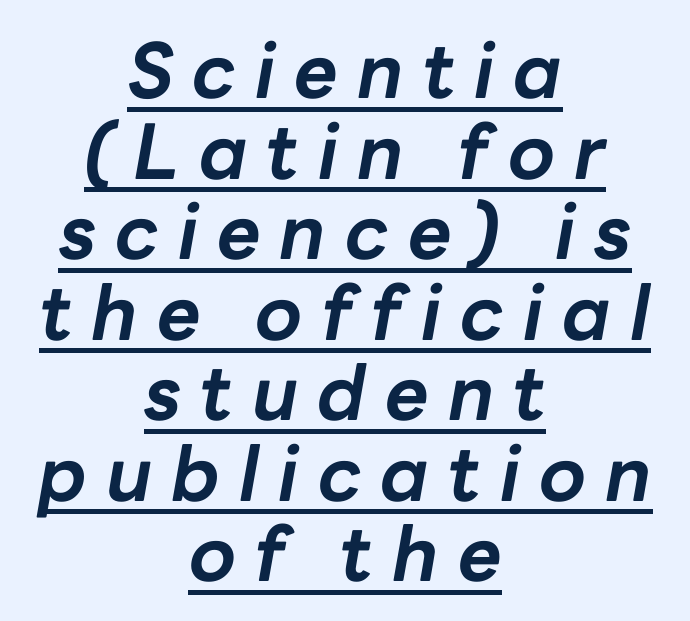
The image shows 76 px bold type, italic (leaning right); set centered, tight line spacing (1.06x), unusually wide letter spacing (+0.25 em), underlined; low stroke contrast and a medium x-height.
